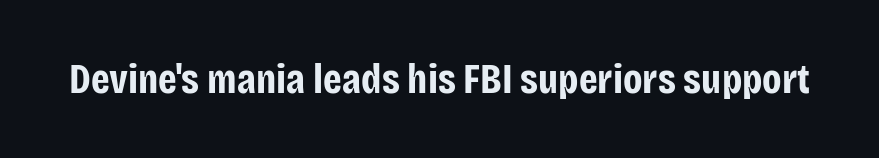
The image shows 42 px bold, condensed sans-serif type, upright; set normal letter spacing, not underlined; low stroke contrast and a large x-height.
